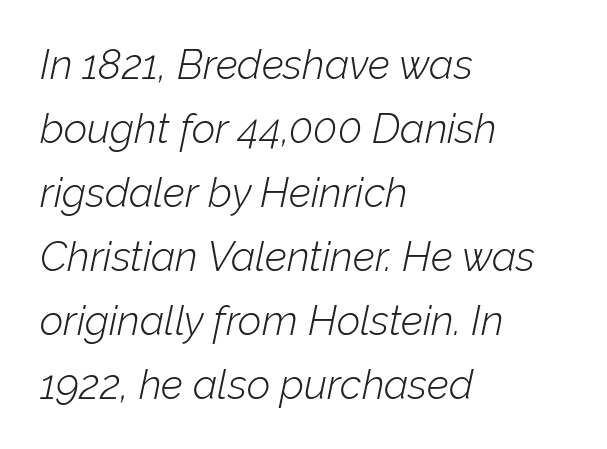
The image shows 41 px light type, italic (leaning right); set left-aligned, normal line spacing (1.56x), normal letter spacing, not underlined; low stroke contrast and a medium x-height.
